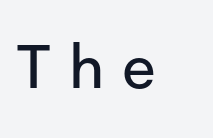
Q: Is the text italic (slanted)? A: No, it is upright.
Q: Is the typeface a serif or a sans-serif typeface? A: Sans-serif.
Q: Is the text underlined? A: No.
Q: Is the spacing between letters normal or unusually wide? A: Unusually wide.
Q: Width (condensed, normal, or wide)? A: Normal.
Q: Stroke contrast? A: Low.
Q: x-height? A: Medium.
Q: Monospaced? A: No.
